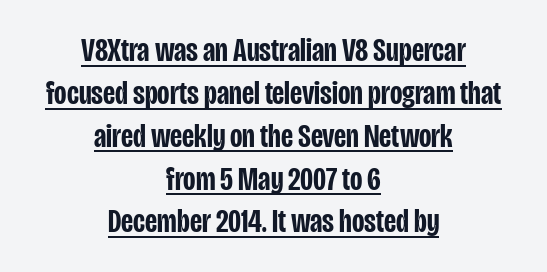
Q: Is the text bold? A: Semi-bold.
Q: Is the text italic (slanted)? A: No, it is upright.
Q: Is the typeface a serif or a sans-serif typeface? A: Sans-serif.
Q: Is the text underlined? A: Yes.
Q: How is the paragraph aligned? A: Centered.
Q: Is the spacing between letters normal or unusually wide? A: Normal.
Q: Is the spacing between lines tight, normal or loose? A: Normal.
Q: Width (condensed, normal, or wide)? A: Condensed.
Q: Stroke contrast? A: Low.
Q: x-height? A: Large.
Q: Monospaced? A: No.
